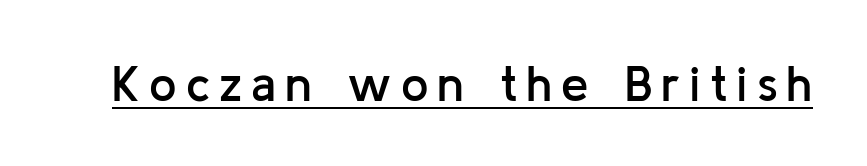
{"serif": "no", "italic": "no", "bold": "semi", "weight": "semibold", "width": "normal", "stroke_contrast": "low", "x_height": "medium", "monospaced": "no", "underline": "yes", "glyph_px": 49}
